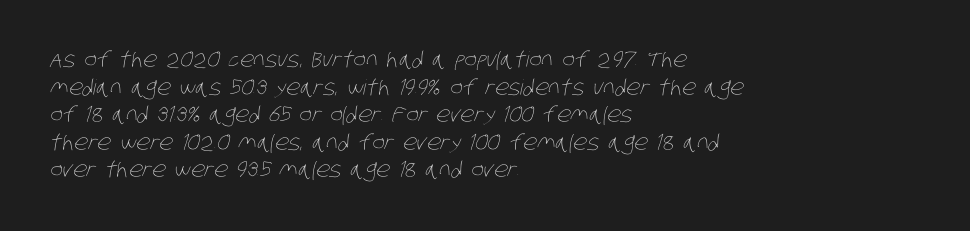
{"bold": "no", "underline": "no", "align": "left", "line_spacing": "normal", "line_spacing_ratio": 1.31, "letter_spacing": "normal", "letter_spacing_em": 0.0, "glyph_px": 21}
